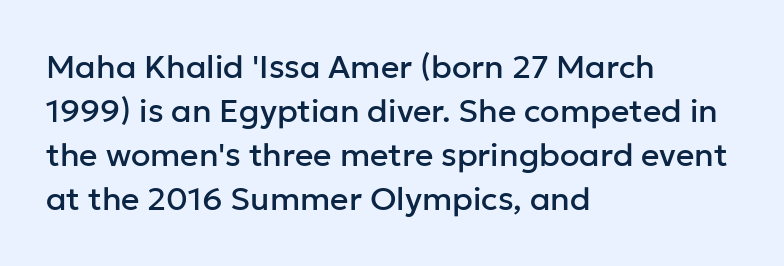
Short and long lines alike share a common starting point at left. Characters remain perfectly vertical along every line. Serifs: no, the terminals of the letterforms are clean. You could not count columns in this text — the font is proportionally spaced.
